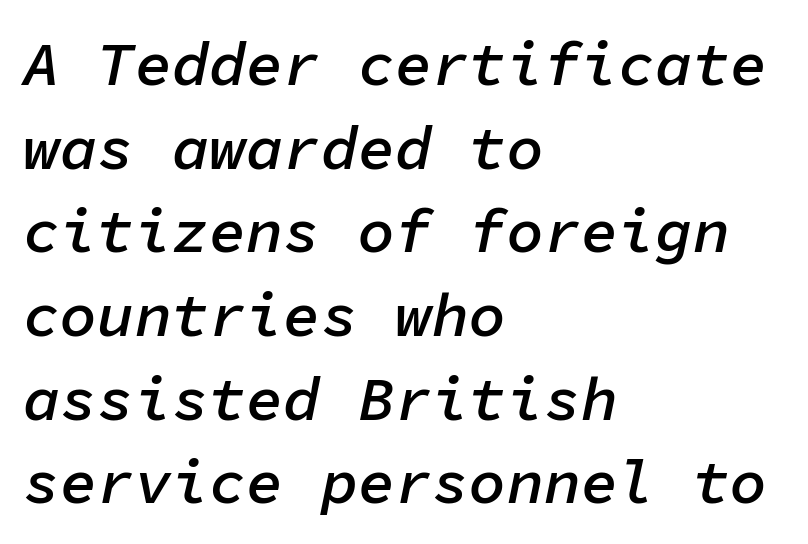
Q: Is the text bold? A: Semi-bold.
Q: Is the text italic (slanted)? A: Yes, it leans right by about 11 degrees.
Q: Is the text underlined? A: No.
Q: How is the paragraph aligned? A: Left-aligned.
Q: Is the spacing between letters normal or unusually wide? A: Normal.
Q: Is the spacing between lines tight, normal or loose? A: Normal.
Q: Width (condensed, normal, or wide)? A: Normal.
Q: Stroke contrast? A: Low.
Q: x-height? A: Medium.
Q: Monospaced? A: Yes.
